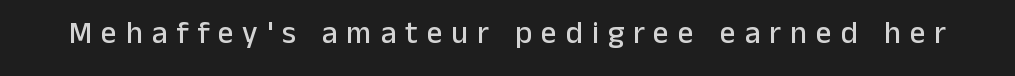
The image shows 31 px sans-serif type, upright; set unusually wide letter spacing (+0.29 em), not underlined; low stroke contrast and a medium x-height.
